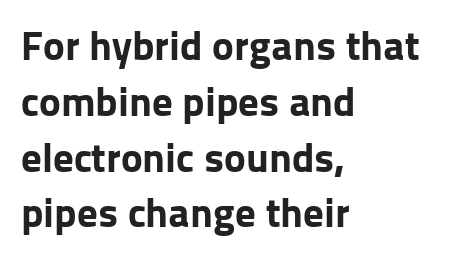
The strip under each line holds only bare page. When letters stand straight like this, we call the style roman or upright. Line beginnings align vertically; line endings do not. These lines sit exactly where default settings would place them. Short note: letters normally spaced.
